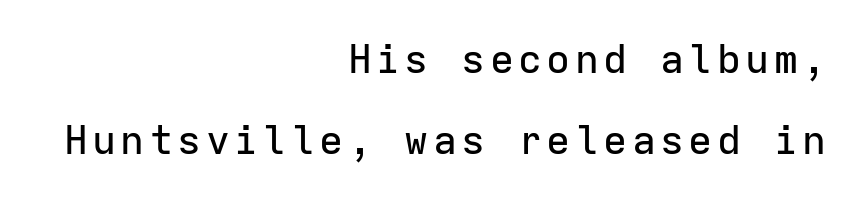
Q: Is the text italic (slanted)? A: No, it is upright.
Q: Is the typeface a serif or a sans-serif typeface? A: Sans-serif.
Q: Is the text underlined? A: No.
Q: How is the paragraph aligned? A: Right-aligned.
Q: Is the spacing between lines tight, normal or loose? A: Loose.
Q: Width (condensed, normal, or wide)? A: Normal.
Q: Stroke contrast? A: Low.
Q: x-height? A: Medium.
Q: Monospaced? A: Yes.
